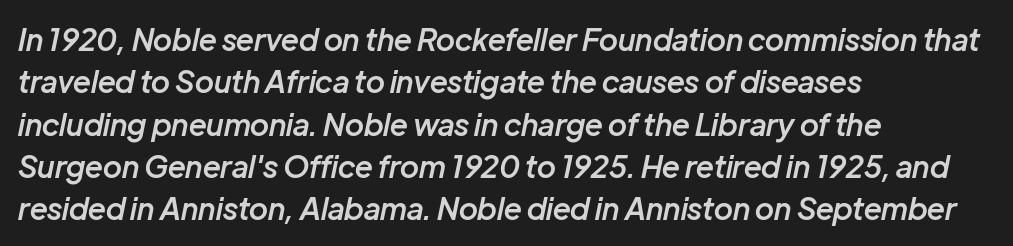
{"italic": "yes", "lean": "right", "slant_degrees": 12, "bold": "semi", "weight": "semibold", "width": "normal", "stroke_contrast": "low", "x_height": "medium", "monospaced": "no", "underline": "no", "align": "left", "line_spacing": "normal", "line_spacing_ratio": 1.41, "letter_spacing": "normal", "letter_spacing_em": 0.0, "glyph_px": 30}
